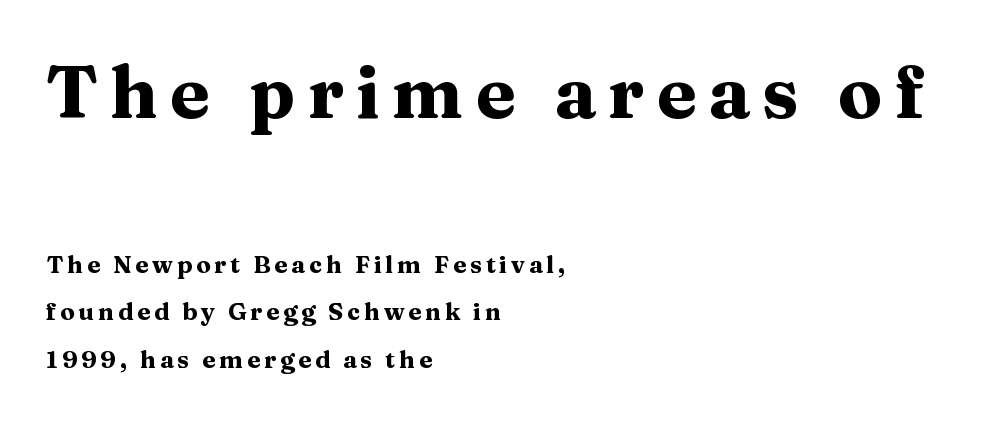
{"serif": "yes", "italic": "no", "bold": "yes", "weight": "heavy", "width": "wide", "stroke_contrast": "medium", "x_height": "medium", "monospaced": "no", "underline": "no", "align": "left", "line_spacing": "loose", "line_spacing_ratio": 1.98, "larger_block": "first", "size_ratio": 3.04, "glyph_px": 73}
